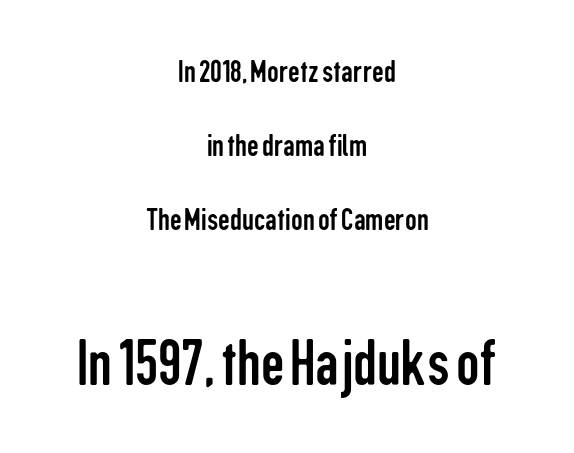
Ink coverage per letter is moderate at most. No italicization has been applied; the sample stays upright. Teacher's note: observe the equal gaps on both sides — that is centered alignment. Vertical spacing — loose.
